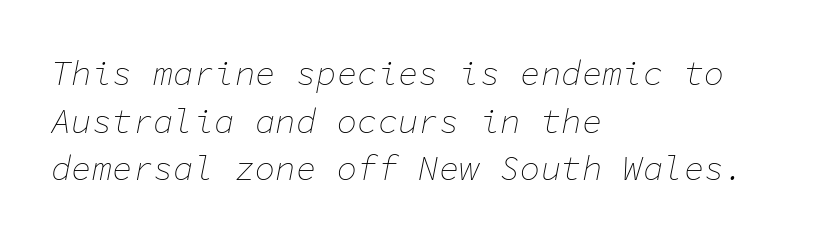
The image shows 34 px thin type, italic (leaning right), monospaced; set left-aligned, normal line spacing (1.4x), normal letter spacing, not underlined; low stroke contrast and a medium x-height.
